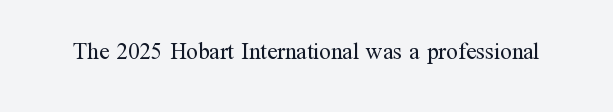
The image shows 23 px text type, upright; set normal letter spacing, not underlined.
